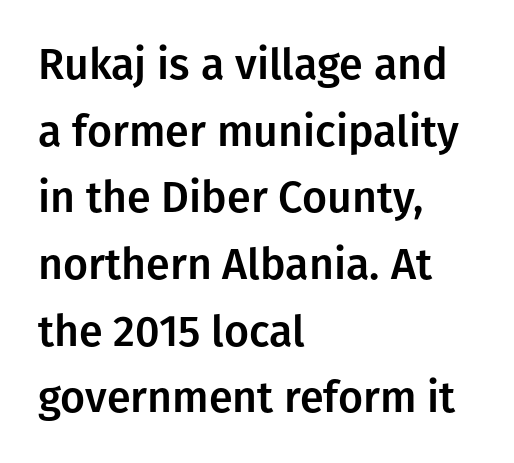
Character widths vary here, with narrow letters taking less room than wide ones. Clear beneath every line of the passage. Posture: straight, roman, zero tilt. Each line starts at the same left margin while the right side varies. Nothing unusual about the tracking: characters are spaced as the font intends.
